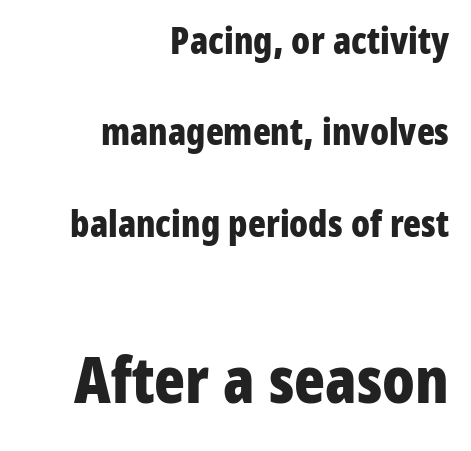
You could not count columns in this text — the font is proportionally spaced. You could call the tracking neutral — neither tight nor loose. The font family rendered here belongs to the sans-serif group. The passage shown stacks its lines with a broad gap.
